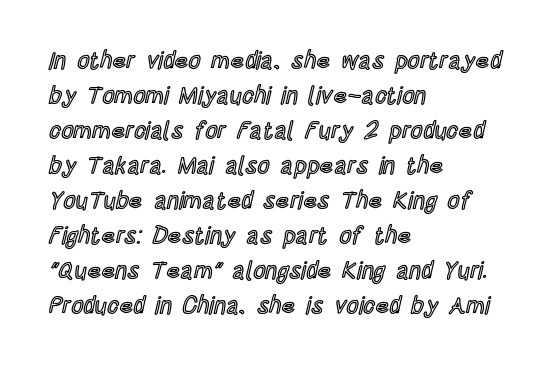
The designer left line spacing at the default. Casual observation: everything's shoved over to the left. Tracking here is standard; glyphs follow each other at the usual distance. The foot of each line stays bare and open.
